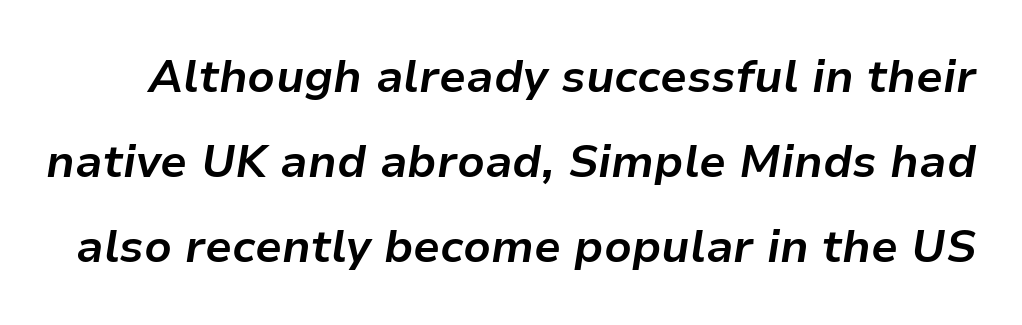
Q: Is the text bold? A: Yes.
Q: Is the text italic (slanted)? A: Yes, it leans right by about 9 degrees.
Q: Is the text underlined? A: No.
Q: Is the spacing between letters normal or unusually wide? A: Normal.
Q: Width (condensed, normal, or wide)? A: Normal.
Q: Stroke contrast? A: Low.
Q: x-height? A: Medium.
Q: Monospaced? A: No.
